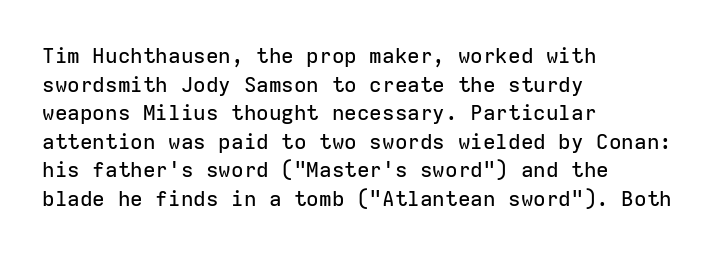
Q: Is the text italic (slanted)? A: No, it is upright.
Q: Is the text underlined? A: No.
Q: How is the paragraph aligned? A: Left-aligned.
Q: Is the spacing between letters normal or unusually wide? A: Normal.
Q: Is the spacing between lines tight, normal or loose? A: Normal.
